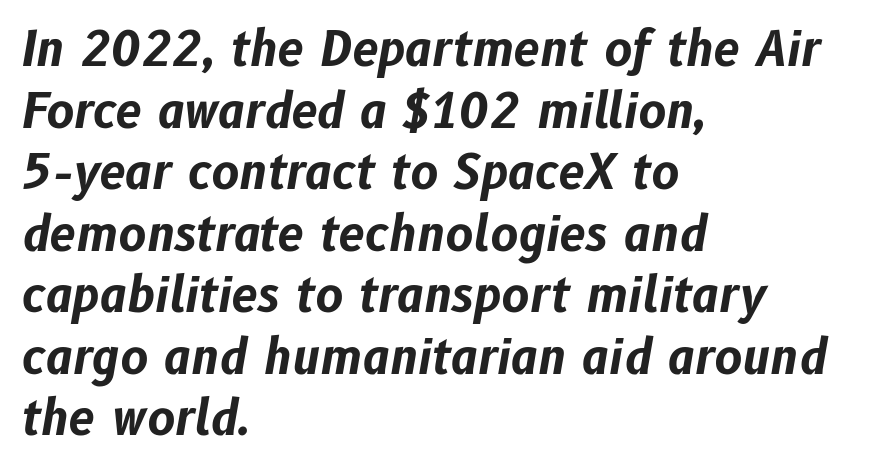
Q: Is the text bold? A: Yes.
Q: Is the text italic (slanted)? A: Yes, it leans right by about 10 degrees.
Q: Is the text underlined? A: No.
Q: How is the paragraph aligned? A: Left-aligned.
Q: Is the spacing between letters normal or unusually wide? A: Normal.
Q: Is the spacing between lines tight, normal or loose? A: Normal.
Q: Width (condensed, normal, or wide)? A: Normal.
Q: Stroke contrast? A: Low.
Q: x-height? A: Medium.
Q: Monospaced? A: No.
